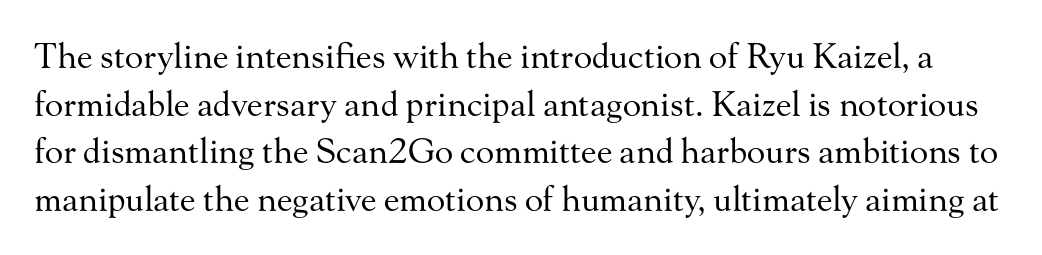
The image shows 34 px regular-weight serif type, upright; set normal line spacing (1.4x), normal letter spacing, not underlined; medium stroke contrast and a small x-height.
